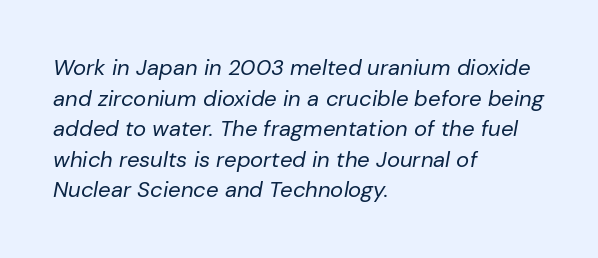
Q: Is the text bold? A: No.
Q: Is the text italic (slanted)? A: Yes, it leans right by about 10 degrees.
Q: Is the text underlined? A: No.
Q: How is the paragraph aligned? A: Left-aligned.
Q: Is the spacing between letters normal or unusually wide? A: Normal.
Q: Is the spacing between lines tight, normal or loose? A: Normal.
